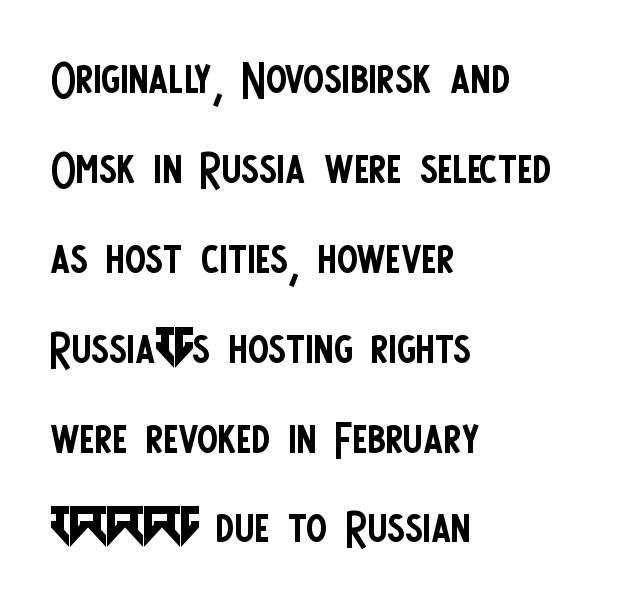
{"serif": "no", "italic": "no", "bold": "no", "weight": "regular", "width": "condensed", "stroke_contrast": "low", "x_height": "large", "monospaced": "no", "underline": "no", "align": "left", "line_spacing": "normal", "line_spacing_ratio": 1.45, "letter_spacing": "normal", "letter_spacing_em": 0.0, "glyph_px": 62}
